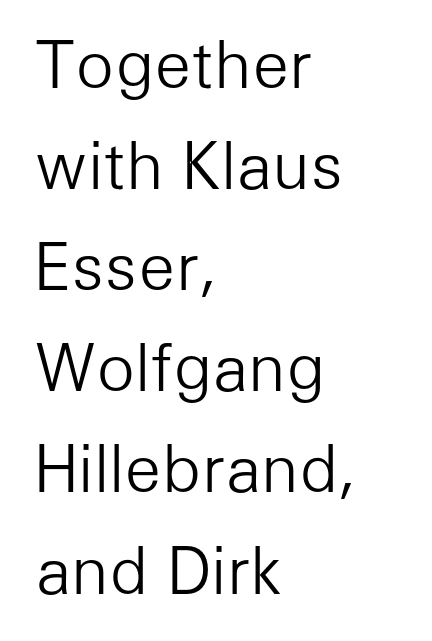
{"serif": "no", "italic": "no", "bold": "no", "weight": "light", "width": "normal", "stroke_contrast": "low", "x_height": "medium", "monospaced": "no", "underline": "no", "align": "left", "line_spacing": "normal", "line_spacing_ratio": 1.58, "letter_spacing": "normal", "letter_spacing_em": 0.0, "glyph_px": 64}
